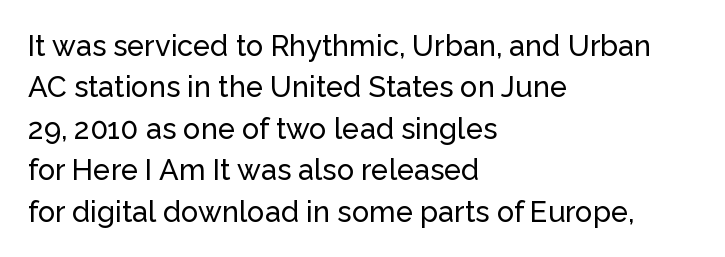
A student would call this left alignment; a typographer would say flush left, rag right. Are there feet on the stems? There aren't — it's a sans. This sample uses plain, unmodified letter spacing. Notice how descenders clear the ascenders below comfortably — that's standard leading. Spacing verdict: proportional, widths tailored to each character.
